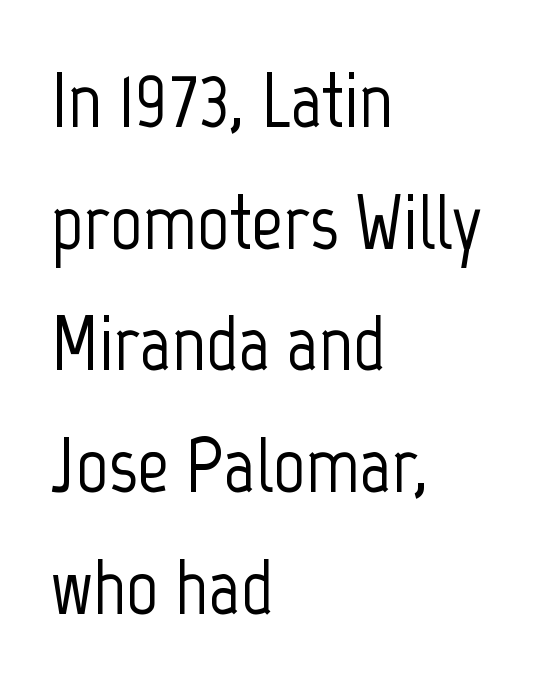
Q: Is the text italic (slanted)? A: No, it is upright.
Q: Is the typeface a serif or a sans-serif typeface? A: Sans-serif.
Q: Is the text underlined? A: No.
Q: How is the paragraph aligned? A: Left-aligned.
Q: Is the spacing between letters normal or unusually wide? A: Normal.
Q: Is the spacing between lines tight, normal or loose? A: Normal.
Q: Width (condensed, normal, or wide)? A: Condensed.
Q: Stroke contrast? A: Low.
Q: x-height? A: Medium.
Q: Monospaced? A: No.
